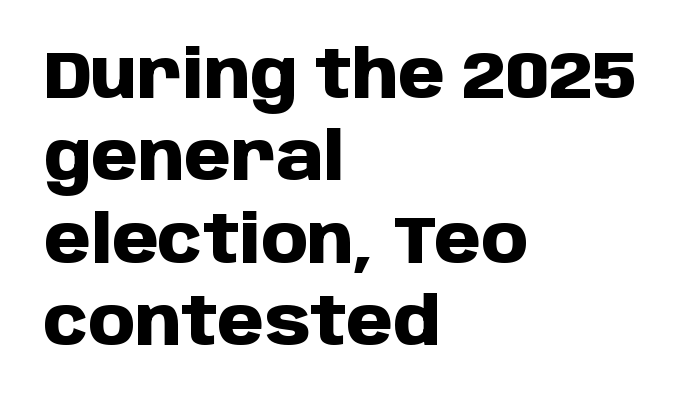
Q: Is the text bold? A: Yes.
Q: Is the text italic (slanted)? A: No, it is upright.
Q: Is the typeface a serif or a sans-serif typeface? A: Sans-serif.
Q: Is the text underlined? A: No.
Q: How is the paragraph aligned? A: Left-aligned.
Q: Is the spacing between letters normal or unusually wide? A: Normal.
Q: Width (condensed, normal, or wide)? A: Normal.
Q: Stroke contrast? A: Low.
Q: x-height? A: Large.
Q: Monospaced? A: No.
